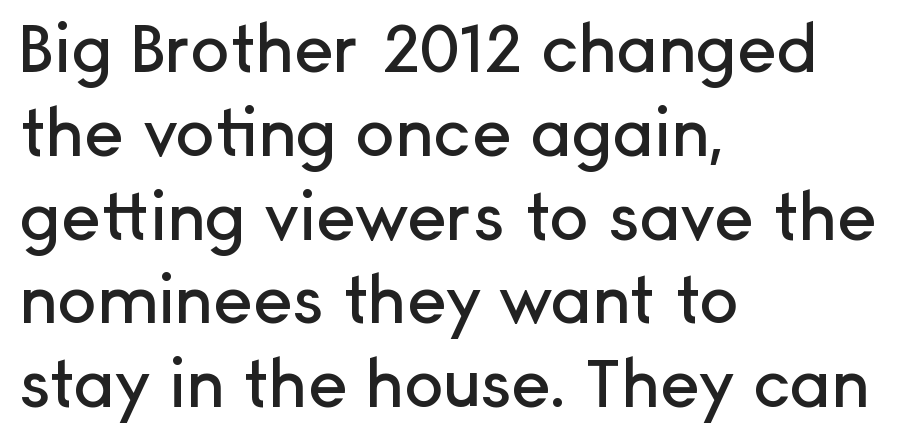
Q: Is the text italic (slanted)? A: No, it is upright.
Q: Is the typeface a serif or a sans-serif typeface? A: Sans-serif.
Q: Is the text underlined? A: No.
Q: How is the paragraph aligned? A: Left-aligned.
Q: Is the spacing between letters normal or unusually wide? A: Normal.
Q: Is the spacing between lines tight, normal or loose? A: Normal.
Q: Width (condensed, normal, or wide)? A: Normal.
Q: Stroke contrast? A: Low.
Q: x-height? A: Medium.
Q: Monospaced? A: No.
